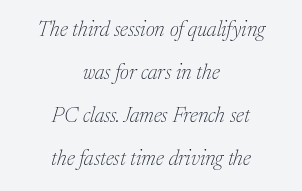
No extra ink here — the face is not bold. Yep, that's italic — everything's leaning. The block of text is sparse from top to bottom, with ample space between rows. The foot of each line stays bare and open.
